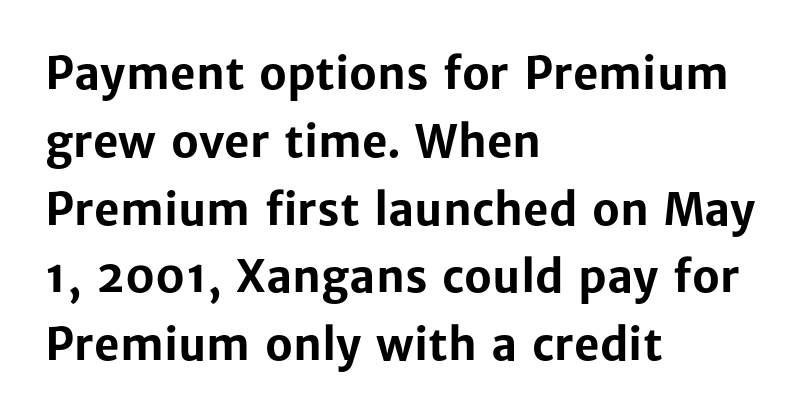
{"serif": "no", "italic": "no", "bold": "yes", "weight": "bold", "width": "normal", "stroke_contrast": "low", "x_height": "medium", "monospaced": "no", "underline": "no", "align": "left", "line_spacing": "normal", "line_spacing_ratio": 1.54, "letter_spacing": "normal", "letter_spacing_em": 0.0, "glyph_px": 44}
